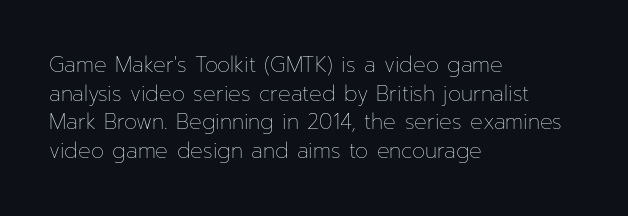
The image shows 21 px text type, upright; set left-aligned, normal line spacing (1.36x), normal letter spacing, not underlined.
